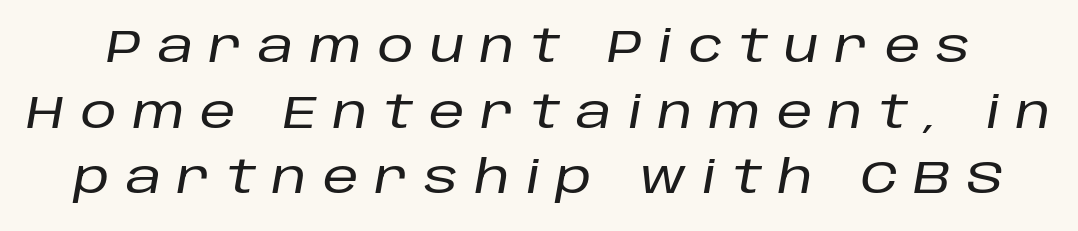
The image shows 45 px text type, italic (leaning right); set normal line spacing (1.46x), unusually wide letter spacing (+0.36 em), not underlined; low stroke contrast and a large x-height.
